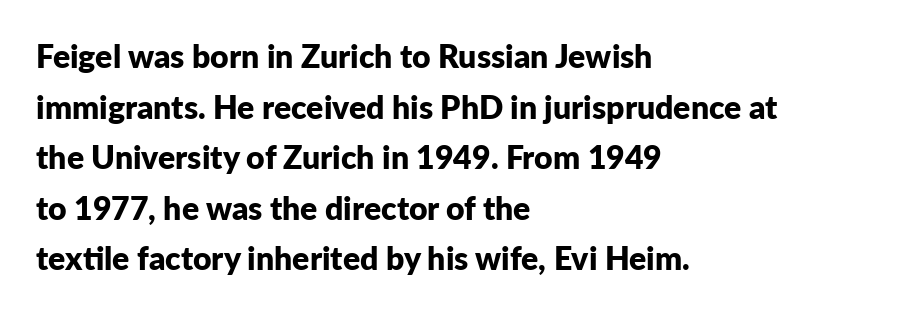
Q: Is the text bold? A: Yes.
Q: Is the text italic (slanted)? A: No, it is upright.
Q: Is the typeface a serif or a sans-serif typeface? A: Sans-serif.
Q: Is the text underlined? A: No.
Q: How is the paragraph aligned? A: Left-aligned.
Q: Is the spacing between letters normal or unusually wide? A: Normal.
Q: Is the spacing between lines tight, normal or loose? A: Normal.
Q: Width (condensed, normal, or wide)? A: Normal.
Q: Stroke contrast? A: Low.
Q: x-height? A: Medium.
Q: Monospaced? A: No.
